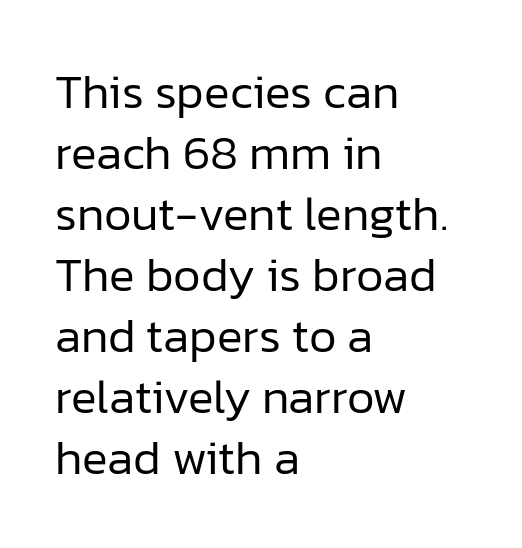
Each letter keeps its own natural width here, so spacing adapts to shape. Rendered with straight, roman letterforms. A normal amount of white space separates one row of letters from the next. Left-aligned paragraph, ragged on the right. Students, note that the glyphs here touch the page at normal intervals.
